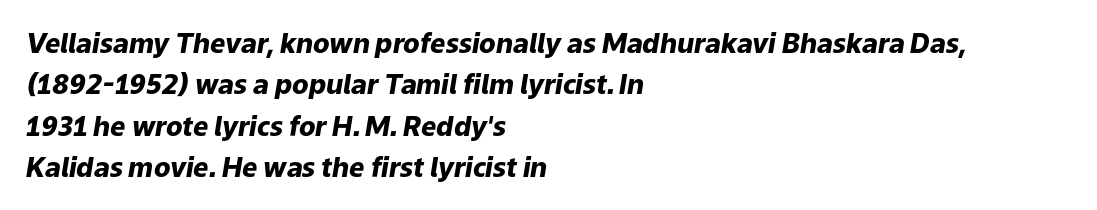
Set as a true bold cut, around the 700 mark. The designer left line spacing at the default. Visually the block forms a straight wall on the left and a jagged coastline on the right. Compared with typical body copy, the letter spacing here is the same. A bare baseline throughout the passage.
